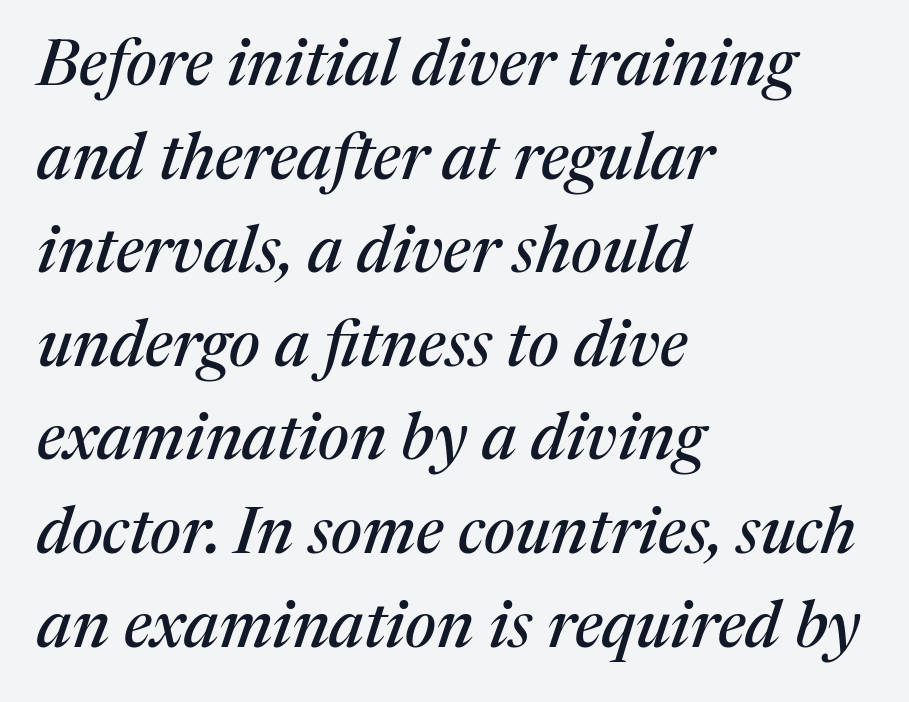
The passage shown has conventional tracking throughout. Here the designer chose a conventional face with non-uniform glyph widths. Letterform terminals end in serifs throughout the passage. This block has exactly the height ordinary leading produces. Observe the lean: these are italic letterforms. Typeset ragged right — the left edge is the straight one.
